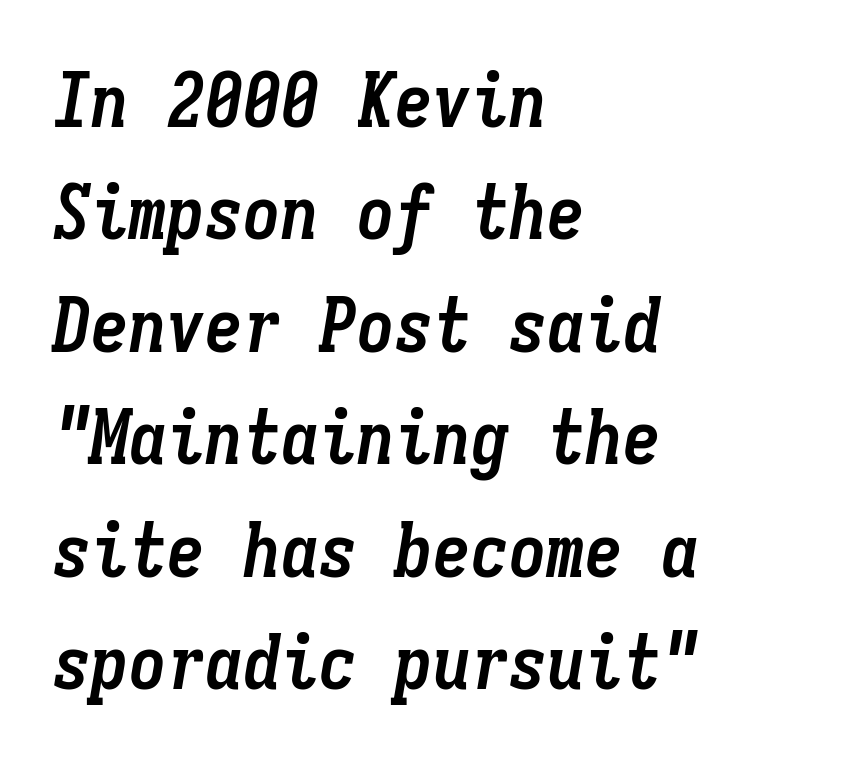
Q: Is the text bold? A: Yes.
Q: Is the text italic (slanted)? A: Yes, it leans right by about 9 degrees.
Q: Is the text underlined? A: No.
Q: How is the paragraph aligned? A: Left-aligned.
Q: Is the spacing between letters normal or unusually wide? A: Normal.
Q: Is the spacing between lines tight, normal or loose? A: Normal.
Q: Width (condensed, normal, or wide)? A: Condensed.
Q: Stroke contrast? A: Low.
Q: x-height? A: Medium.
Q: Monospaced? A: Yes.
